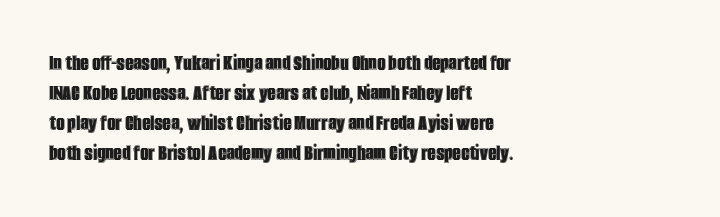
Q: Is the text italic (slanted)? A: No, it is upright.
Q: Is the text underlined? A: No.
Q: How is the paragraph aligned? A: Left-aligned.
Q: Is the spacing between letters normal or unusually wide? A: Normal.
Q: Is the spacing between lines tight, normal or loose? A: Normal.
